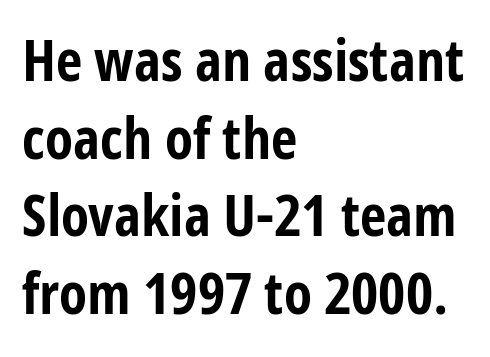
The image shows 58 px bold, condensed sans-serif type, upright; set left-aligned, normal line spacing (1.34x), normal letter spacing, not underlined; low stroke contrast and a medium x-height.
